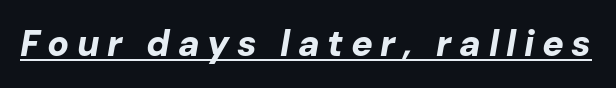
The image shows 36 px bold type, italic (leaning right); set unusually wide letter spacing (+0.21 em), underlined; low stroke contrast and a medium x-height.
